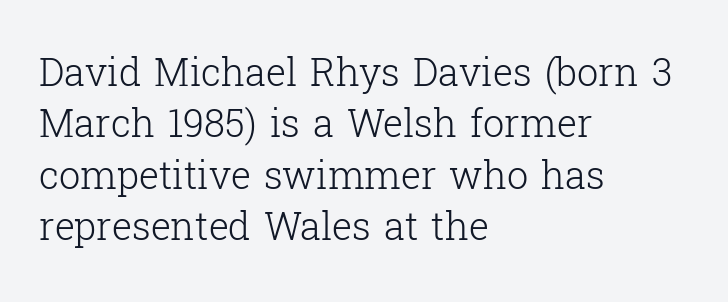
Horizontally, the lines are justified to the leading edge only. Typographically, this falls in the serif category. The block of text has a typical density, with ordinary space between rows. No heavy texture on the line: the type isn't bold. Here the designer chose a conventional face with non-uniform glyph widths.
